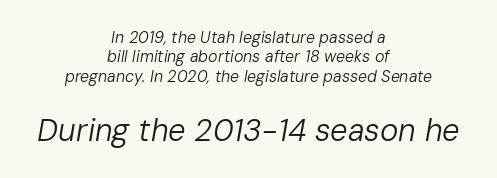
{"italic": "yes", "lean": "right", "slant_degrees": 10, "bold": "no", "weight": "regular", "width": "normal", "stroke_contrast": "low", "x_height": "medium", "monospaced": "no", "underline": "no", "align": "center", "line_spacing_ratio": 1.21, "letter_spacing": "normal", "letter_spacing_em": 0.0, "larger_block": "second", "size_ratio": 1.94, "glyph_px": 31}
